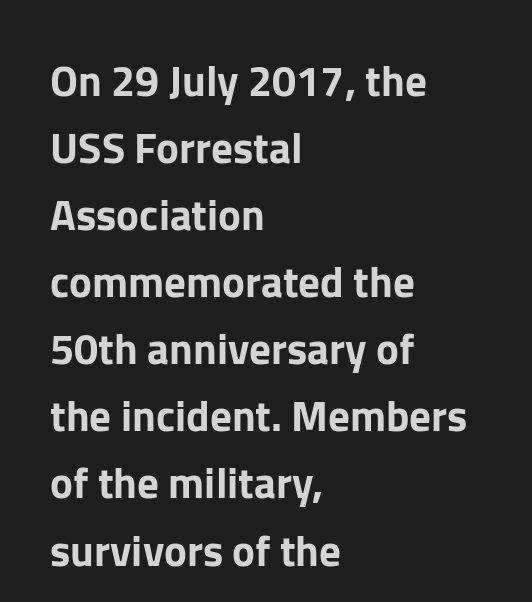
You can tell from the bare stems that sans-serif type was used. A normal amount of white space separates one row of letters from the next. Note the varied advance widths — an 'i' is clearly narrower than an 'm'. Spacing between characters is what you'd get straight out of the box.
